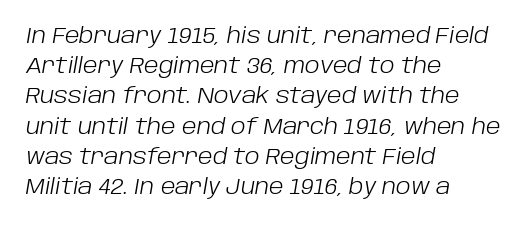
The foot of each line stays bare and open. The lettering tilts uniformly, giving the passage an italic look. The rendering anchors every line to the left-hand side. Whoever set this chose a conventional vertical rhythm. Unbolded letterforms with no extra heft.
